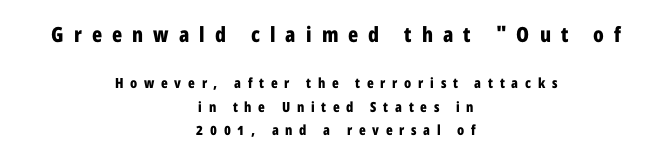
Tracking here is generous; glyphs stand well apart from one another. The rendering shrinks the type as you move from the upper chunk to the lower. Strokes here are thick enough to call this a true bold. Decoration check: the copy has no underline.
